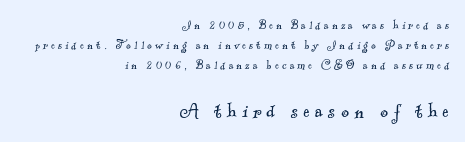
Summary of vertical rhythm: regular, with standard interline spacing. These glyphs show unthickened strokes, regular width or finer. Clear beneath every line of the passage. Caption: multi-line text, flush right, ragged left.
